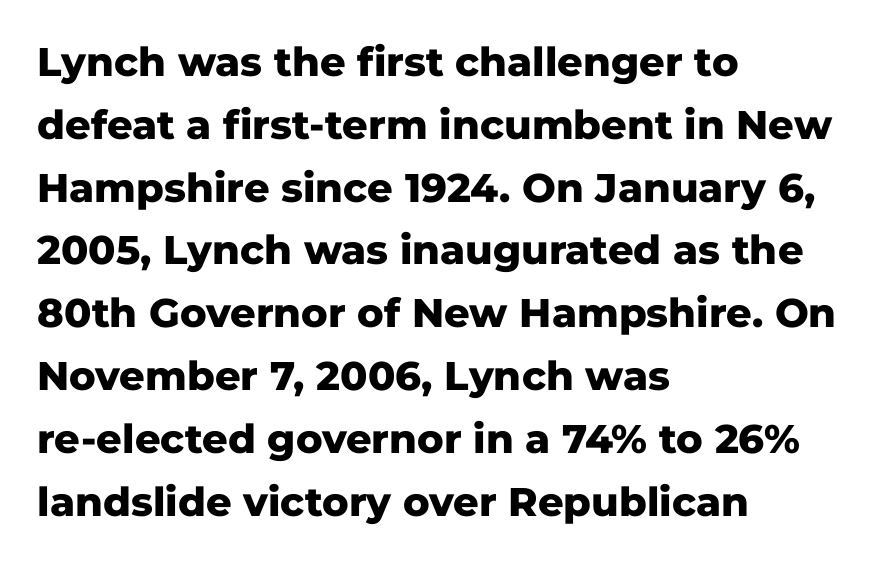
The image shows 40 px heavy sans-serif type, upright; set left-aligned, normal line spacing (1.57x), normal letter spacing, not underlined; low stroke contrast and a medium x-height.
